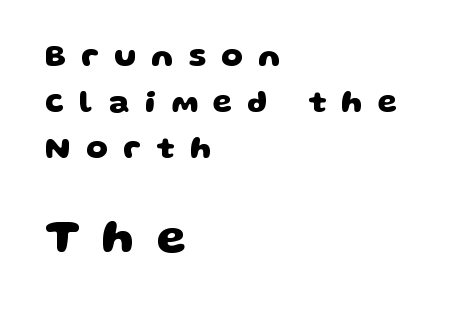
The image shows 47 px heavy, wide sans-serif type; set left-aligned, normal line spacing (1.48x), unusually wide letter spacing (+0.49 em), not underlined; the second (bottom) block is 1.52x larger; low stroke contrast and a large x-height.
